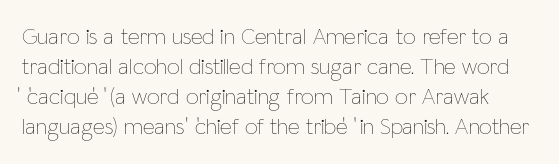
The image shows 23 px text type, upright; set normal line spacing (1.31x), normal letter spacing, not underlined.
